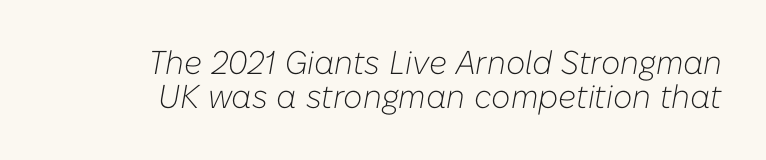
The image shows 33 px light type, italic (leaning right); set right-aligned, tight line spacing (1.04x), normal letter spacing, not underlined; low stroke contrast and a medium x-height.
